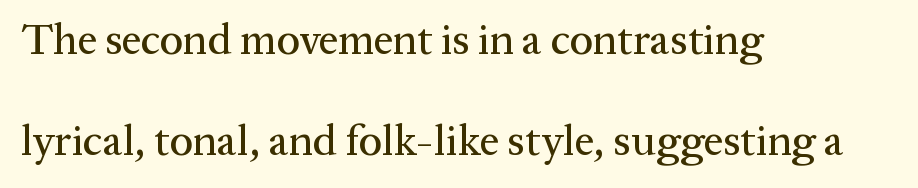
Looks like regular typesetting: each glyph gets only the width it needs. Caption: standard tracking, unaltered. Clear beneath every line of the passage. Does the leading feel generous? Absolutely, it's lavish. The type sits square on the baseline with zero lean. Serifs: yes, visible at the terminals of the letterforms.
